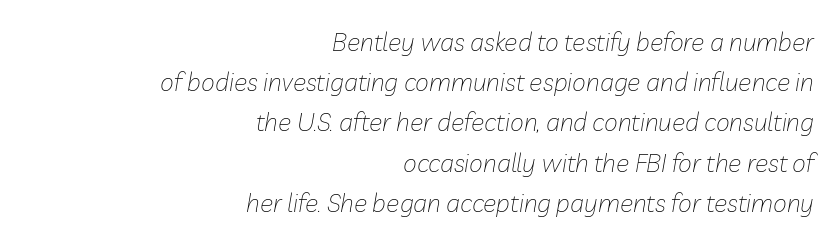
Think standard paragraph weight, or any step lighter than that. When letters slant like this, we call the style italic. Any mark beneath the type? The region is blank. Line spacing here is normal.
